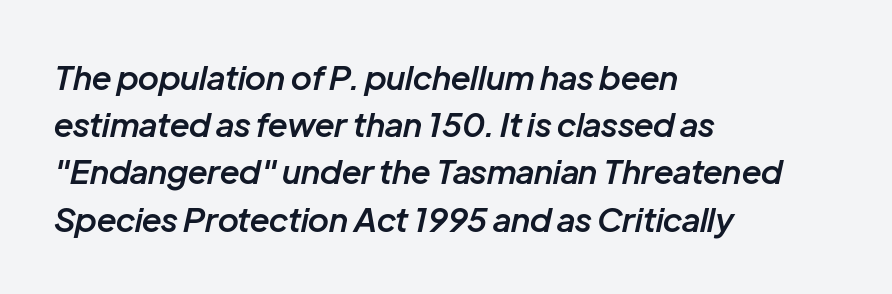
The image shows 33 px semibold type, italic (leaning right); set left-aligned, normal line spacing (1.43x), normal letter spacing, not underlined; low stroke contrast and a medium x-height.
